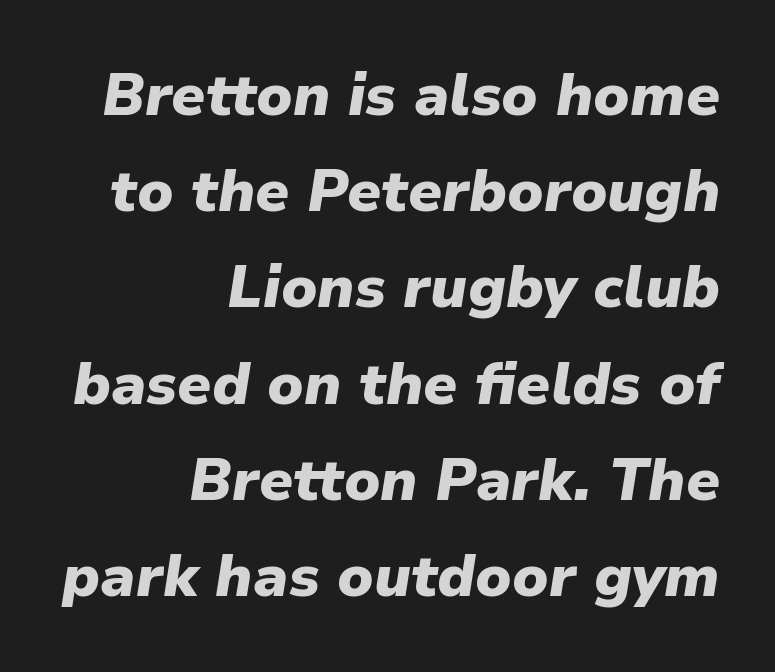
The image shows 59 px heavy type, italic (leaning right); set right-aligned, normal line spacing (1.63x), normal letter spacing, not underlined; low stroke contrast and a medium x-height.
